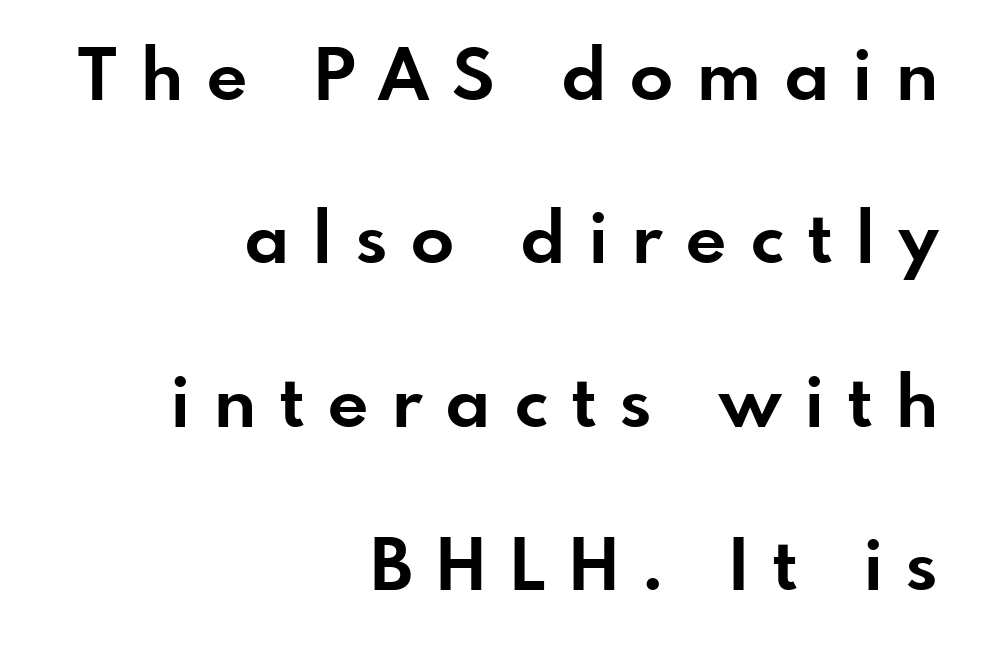
{"serif": "no", "italic": "no", "bold": "yes", "weight": "bold", "width": "normal", "stroke_contrast": "low", "x_height": "small", "monospaced": "no", "underline": "no", "align": "right", "line_spacing": "loose", "line_spacing_ratio": 2.3, "letter_spacing": "wide", "letter_spacing_em": 0.34, "glyph_px": 71}
